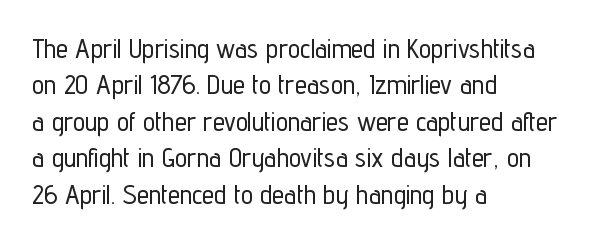
The image shows 27 px text type, upright; set left-aligned, normal line spacing (1.35x), normal letter spacing, not underlined.
